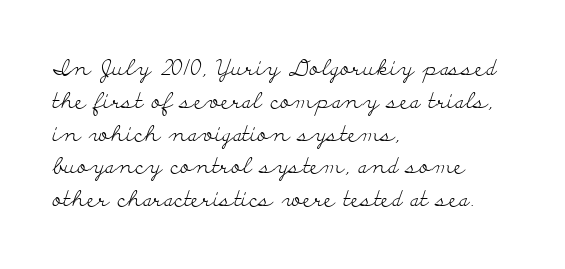
Descender tails drop into unmarked territory. Vertically, the passage feels balanced, rows spaced as you'd expect. The typesetter chose a ragged-right arrangement here. The rendering keeps characters at their native spacing. Stroke mass is kept to a normal reading level or below.
